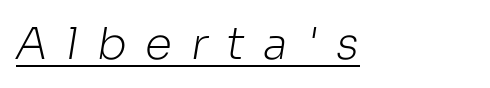
Q: Is the text bold? A: No.
Q: Is the typeface a serif or a sans-serif typeface? A: Sans-serif.
Q: Is the text underlined? A: Yes.
Q: How is the paragraph aligned? A: Left-aligned.
Q: Is the spacing between letters normal or unusually wide? A: Unusually wide.
Q: Width (condensed, normal, or wide)? A: Normal.
Q: Stroke contrast? A: Low.
Q: x-height? A: Medium.
Q: Monospaced? A: No.
